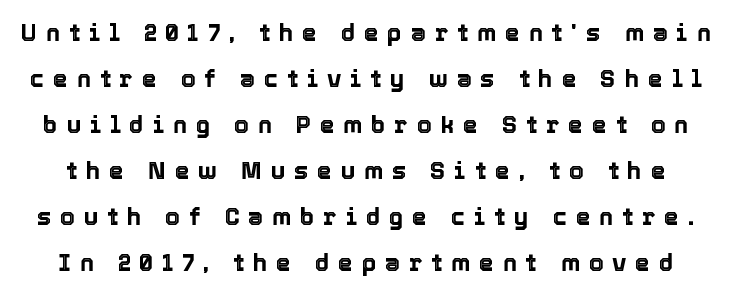
{"italic": "no", "underline": "no", "line_spacing": "loose", "line_spacing_ratio": 1.92, "letter_spacing": "wide", "letter_spacing_em": 0.36, "glyph_px": 24}
